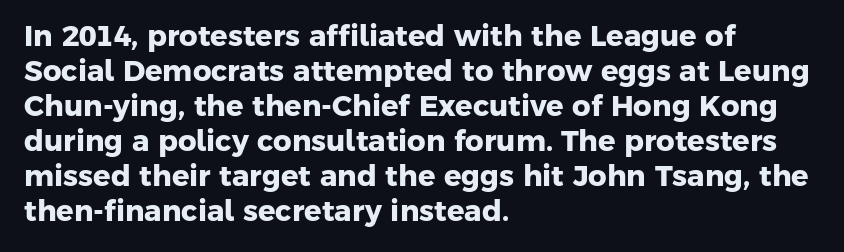
{"serif": "no", "bold": "yes", "weight": "heavy", "width": "normal", "stroke_contrast": "low", "x_height": "medium", "monospaced": "no", "underline": "no", "align": "left", "line_spacing_ratio": 1.21, "letter_spacing": "normal", "letter_spacing_em": 0.0, "glyph_px": 29}
